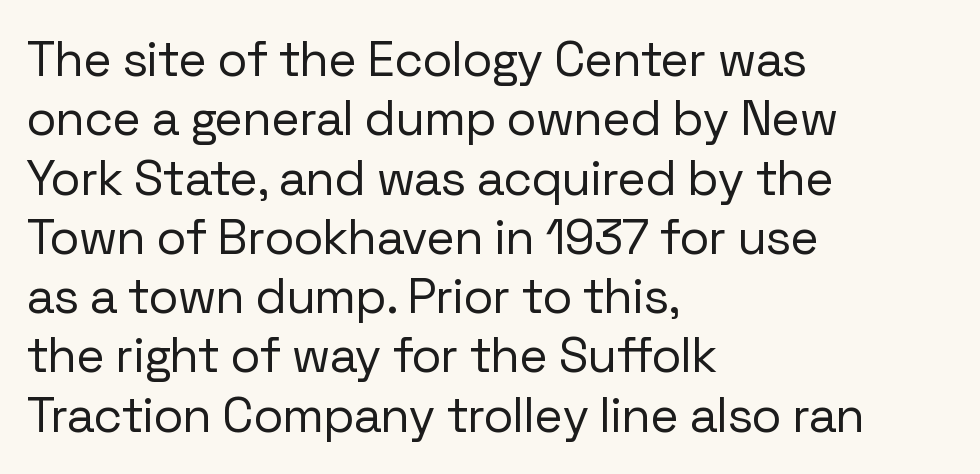
Varying glyph widths throughout — classic text-font behaviour. If you drew a line through each stem, it would be perfectly vertical. Short and long lines alike share a common starting point at left. The strokes carry an ordinary text weight at most. Just letters on the line, the space beneath them empty. This rendering leaves character spacing at its baseline value.
